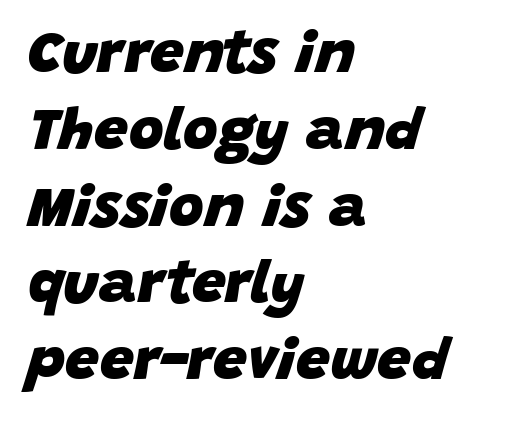
{"italic": "yes", "lean": "right", "slant_degrees": 15, "bold": "yes", "weight": "heavy", "width": "normal", "stroke_contrast": "low", "x_height": "large", "monospaced": "no", "underline": "no", "align": "left", "line_spacing": "normal", "line_spacing_ratio": 1.28, "letter_spacing": "normal", "letter_spacing_em": 0.0, "glyph_px": 60}
